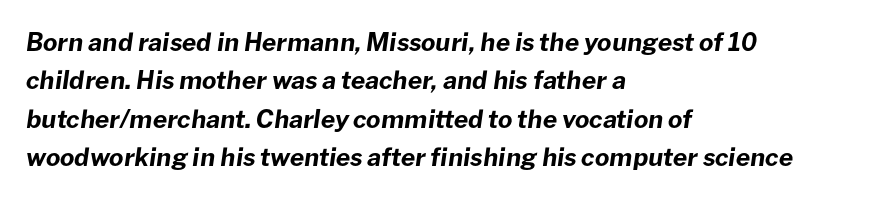
Q: Is the text bold? A: Yes.
Q: Is the text italic (slanted)? A: Yes, it leans right by about 8 degrees.
Q: Is the text underlined? A: No.
Q: How is the paragraph aligned? A: Left-aligned.
Q: Is the spacing between letters normal or unusually wide? A: Normal.
Q: Is the spacing between lines tight, normal or loose? A: Normal.
